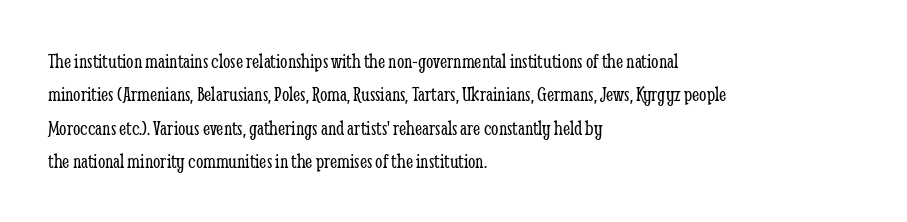
{"italic": "no", "bold": "no", "underline": "no", "align": "left", "line_spacing": "normal", "line_spacing_ratio": 1.59, "letter_spacing": "normal", "letter_spacing_em": 0.0, "glyph_px": 21}
